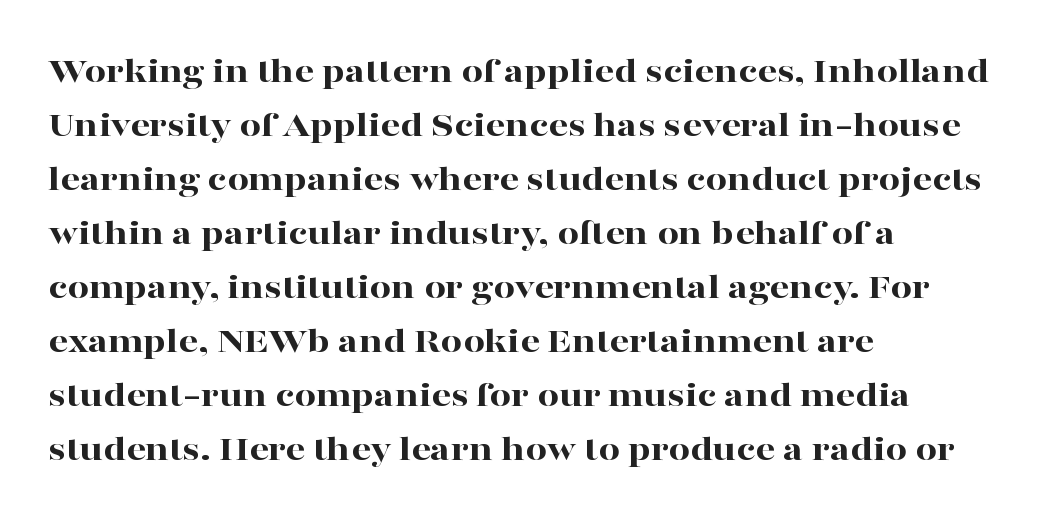
Q: Is the text bold? A: Yes.
Q: Is the text italic (slanted)? A: No, it is upright.
Q: Is the typeface a serif or a sans-serif typeface? A: Serif.
Q: Is the text underlined? A: No.
Q: How is the paragraph aligned? A: Left-aligned.
Q: Is the spacing between letters normal or unusually wide? A: Normal.
Q: Is the spacing between lines tight, normal or loose? A: Normal.
Q: Width (condensed, normal, or wide)? A: Wide.
Q: Stroke contrast? A: High.
Q: x-height? A: Medium.
Q: Monospaced? A: No.
